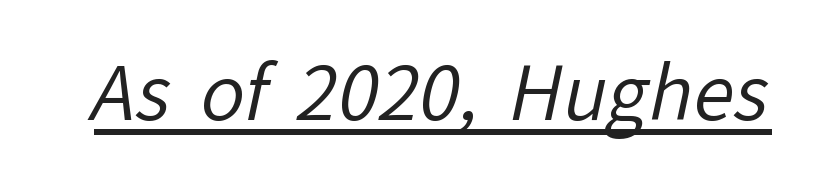
Q: Is the text bold? A: No.
Q: Is the typeface a serif or a sans-serif typeface? A: Sans-serif.
Q: Is the text underlined? A: Yes.
Q: Is the spacing between letters normal or unusually wide? A: Normal.
Q: Width (condensed, normal, or wide)? A: Normal.
Q: Stroke contrast? A: Low.
Q: x-height? A: Medium.
Q: Monospaced? A: No.
